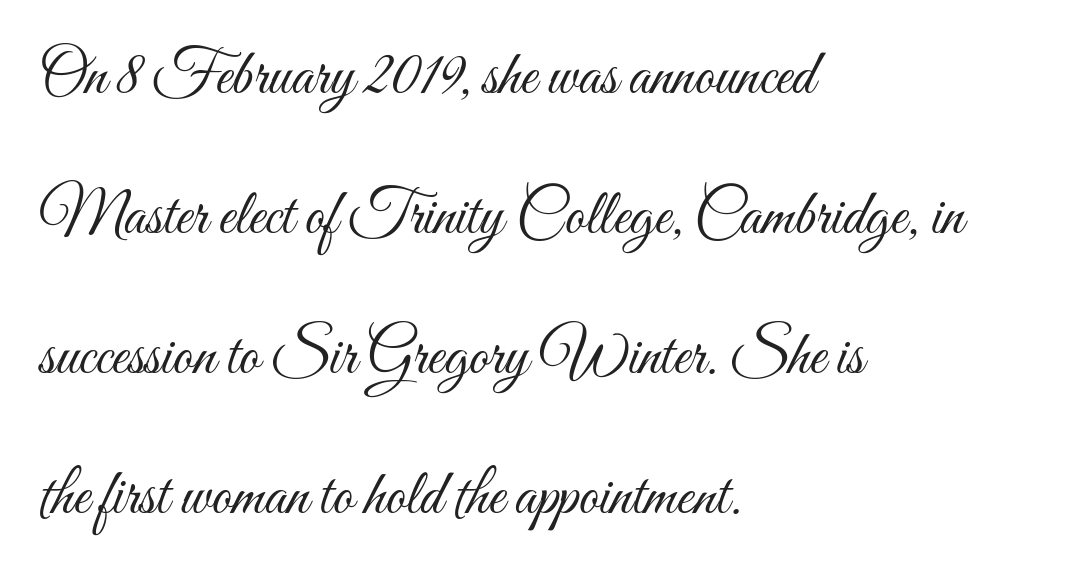
Q: Is the text bold? A: No.
Q: Is the text italic (slanted)? A: Yes.
Q: Is the text underlined? A: No.
Q: How is the paragraph aligned? A: Left-aligned.
Q: Is the spacing between letters normal or unusually wide? A: Normal.
Q: Is the spacing between lines tight, normal or loose? A: Loose.
Q: Width (condensed, normal, or wide)? A: Condensed.
Q: Stroke contrast? A: Medium.
Q: x-height? A: Small.
Q: Monospaced? A: No.
